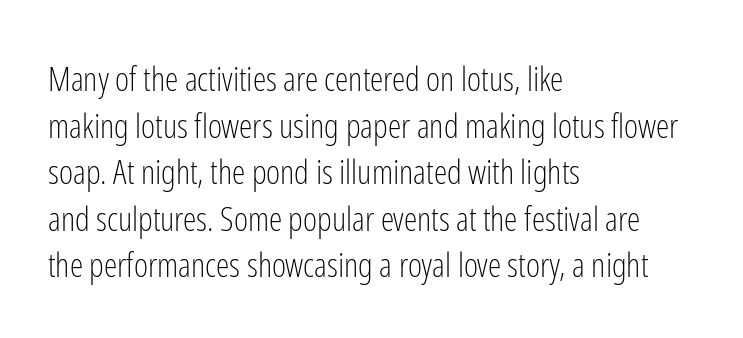
{"serif": "no", "italic": "no", "bold": "no", "weight": "light", "width": "condensed", "stroke_contrast": "low", "x_height": "medium", "monospaced": "no", "underline": "no", "align": "left", "line_spacing": "normal", "line_spacing_ratio": 1.37, "letter_spacing": "normal", "letter_spacing_em": 0.0, "glyph_px": 34}
